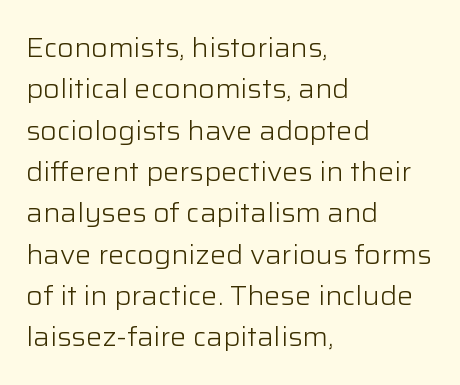
{"italic": "no", "bold": "no", "underline": "no", "align": "left", "line_spacing": "normal", "line_spacing_ratio": 1.53, "letter_spacing": "normal", "letter_spacing_em": 0.0, "glyph_px": 27}
